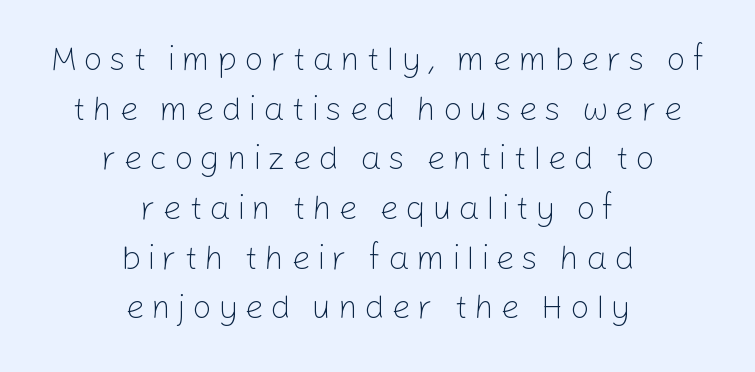
The image shows 34 px light sans-serif type, upright; set centered, normal line spacing (1.46x), not underlined; low stroke contrast and a medium x-height.
